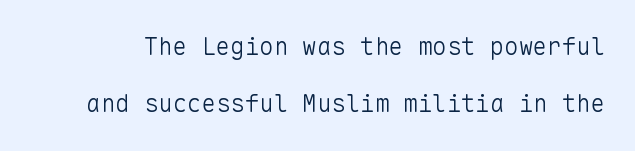
Q: Is the text bold? A: No.
Q: Is the text italic (slanted)? A: No, it is upright.
Q: Is the text underlined? A: No.
Q: Is the spacing between letters normal or unusually wide? A: Normal.
Q: Is the spacing between lines tight, normal or loose? A: Loose.
